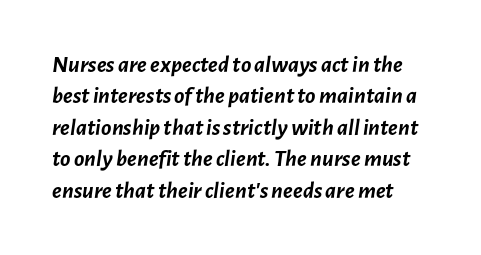
The image shows 24 px bold type, italic (leaning right); set normal line spacing (1.31x), normal letter spacing, not underlined.
